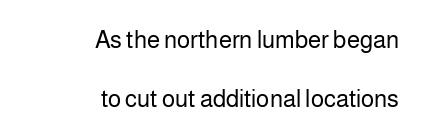
Q: Is the text bold? A: No.
Q: Is the text italic (slanted)? A: No, it is upright.
Q: Is the text underlined? A: No.
Q: How is the paragraph aligned? A: Right-aligned.
Q: Is the spacing between letters normal or unusually wide? A: Normal.
Q: Is the spacing between lines tight, normal or loose? A: Loose.
